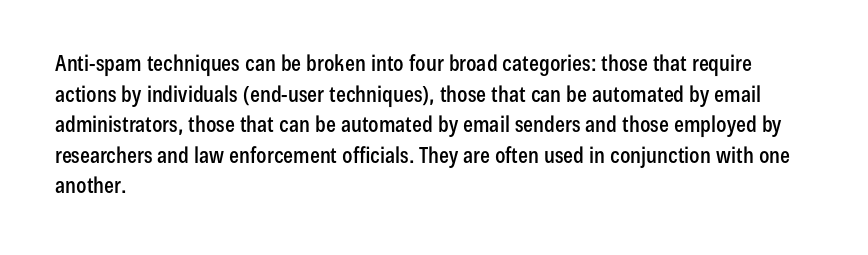
The image shows 22 px text type, upright; set left-aligned, normal line spacing (1.39x), normal letter spacing, not underlined.
